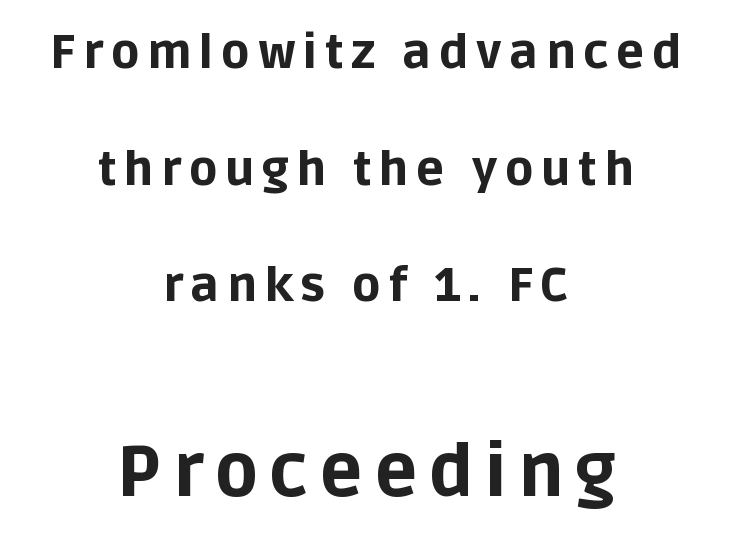
These two chunks differ in scale, with the bottom chunk taking the larger measure. The font is running at its bold setting. Check where the strokes stop: nothing finishes them off — pure sans. This is roman type, the default non-slanted kind. The lines in this sample share a center point and differ in where they start and stop.
